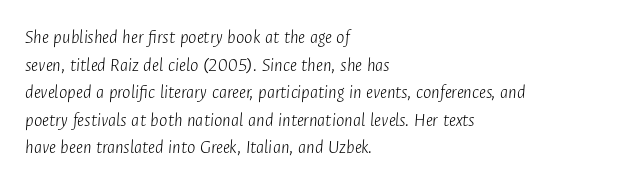
Q: Is the text bold? A: No.
Q: Is the text italic (slanted)? A: Yes, it leans right by about 4 degrees.
Q: Is the text underlined? A: No.
Q: How is the paragraph aligned? A: Left-aligned.
Q: Is the spacing between letters normal or unusually wide? A: Normal.
Q: Is the spacing between lines tight, normal or loose? A: Normal.
